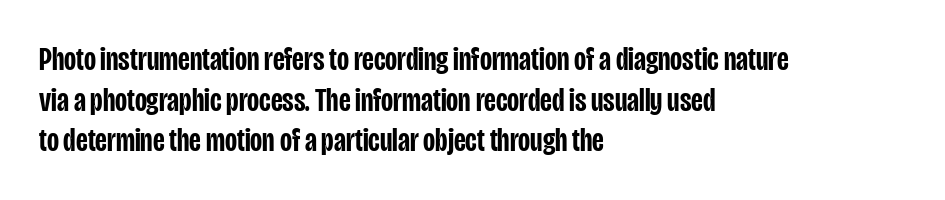
The image shows 33 px semibold, condensed sans-serif type, upright; set left-aligned, line spacing 1.23x, normal letter spacing, not underlined; low stroke contrast and a large x-height.
